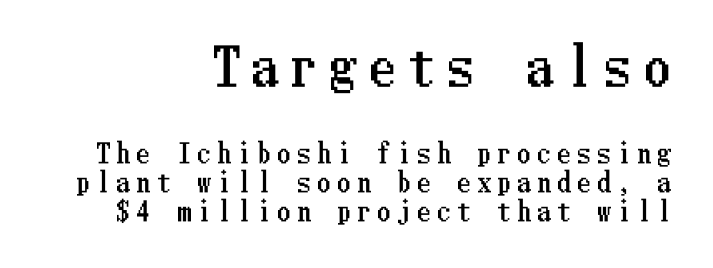
{"italic": "no", "width": "condensed", "stroke_contrast": "low", "x_height": "medium", "underline": "no", "align": "right", "line_spacing": "tight", "line_spacing_ratio": 1.12, "letter_spacing": "wide", "letter_spacing_em": 0.27, "larger_block": "first", "size_ratio": 1.96, "glyph_px": 51}
